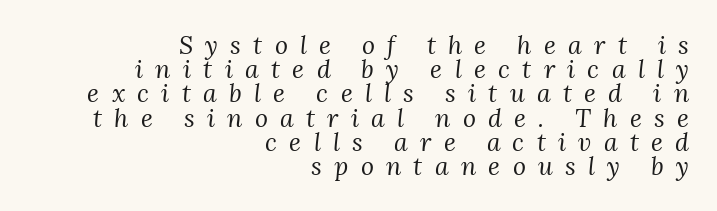
Is the stroke heavy? The answer is a plain regular-or-lighter. Every row of glyphs terminates at an identical x-position on the right. Underline: absent. Observe the wide spacing: letters keep a clear distance from each other.
